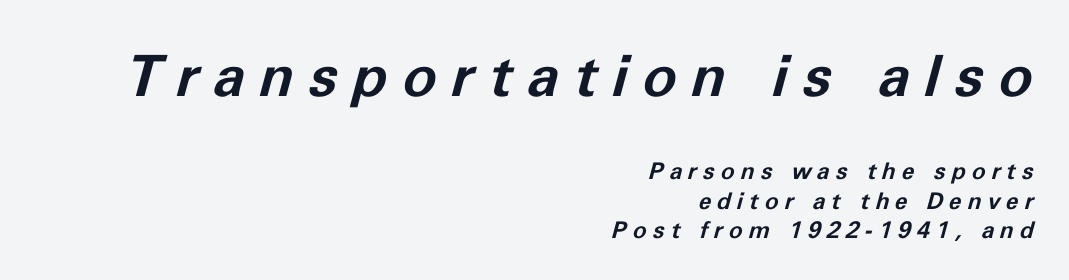
The image shows 57 px bold type, italic (leaning right); set right-aligned, normal line spacing (1.29x), unusually wide letter spacing (+0.26 em), not underlined; the first (top) block is 2.48x larger; low stroke contrast and a medium x-height.
